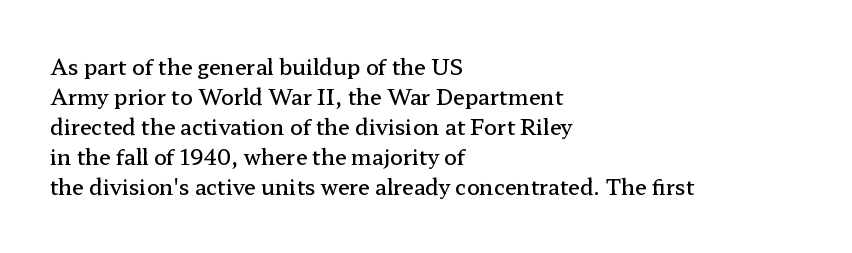
Q: Is the text bold? A: Semi-bold.
Q: Is the text italic (slanted)? A: No, it is upright.
Q: Is the text underlined? A: No.
Q: How is the paragraph aligned? A: Left-aligned.
Q: Is the spacing between letters normal or unusually wide? A: Normal.
Q: Is the spacing between lines tight, normal or loose? A: Normal.
